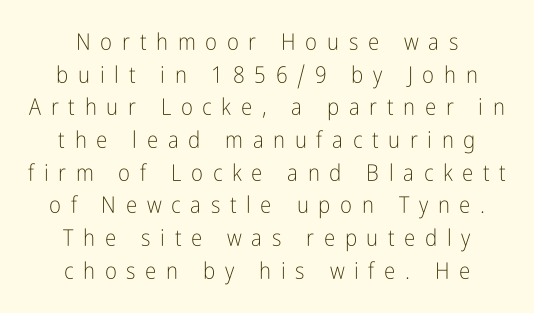
The image shows 23 px text type, upright; set centered, normal line spacing (1.42x), unusually wide letter spacing (+0.42 em), not underlined.
